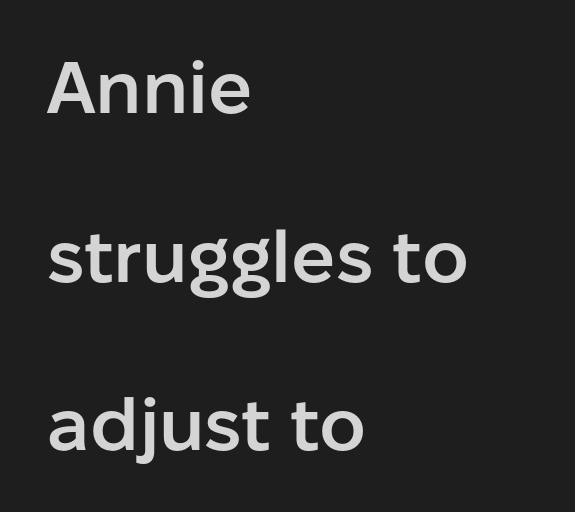
The image shows 73 px semibold sans-serif type, upright; set left-aligned, loose line spacing (2.31x), normal letter spacing, not underlined; low stroke contrast and a medium x-height.
